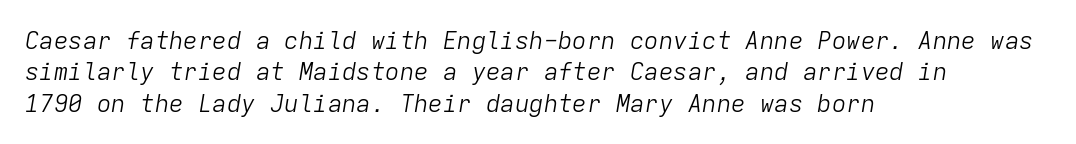
Evenly set lines give the paragraph a standard silhouette. You could call the tracking neutral — neither tight nor loose. A clean baseline with only descenders dipping below it. Weight class: somewhere from thin through regular.
